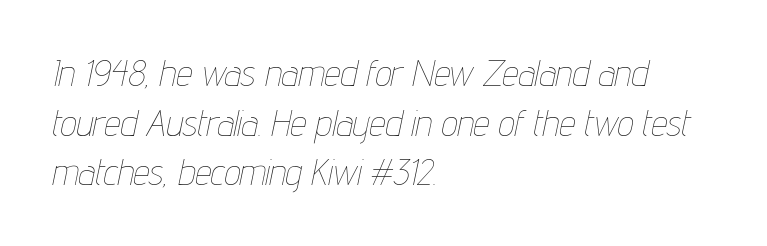
Q: Is the text bold? A: No.
Q: Is the text italic (slanted)? A: Yes, it leans right by about 12 degrees.
Q: Is the text underlined? A: No.
Q: How is the paragraph aligned? A: Left-aligned.
Q: Is the spacing between letters normal or unusually wide? A: Normal.
Q: Is the spacing between lines tight, normal or loose? A: Normal.
Q: Width (condensed, normal, or wide)? A: Condensed.
Q: Stroke contrast? A: Low.
Q: x-height? A: Medium.
Q: Monospaced? A: No.
